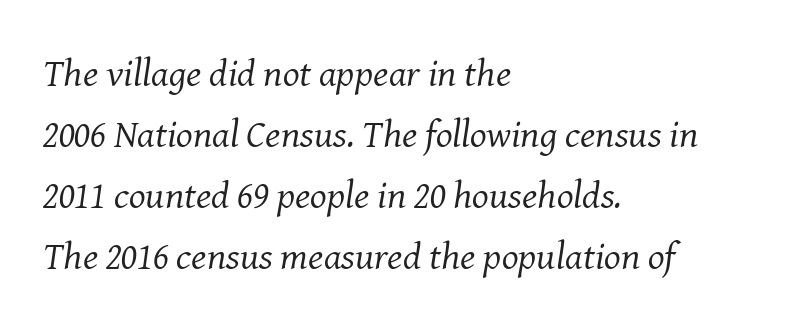
{"serif": "yes", "italic": "yes", "lean": "right", "slant_degrees": 8, "bold": "no", "weight": "regular", "width": "normal", "stroke_contrast": "medium", "x_height": "medium", "monospaced": "no", "underline": "no", "align": "left", "line_spacing": "normal", "line_spacing_ratio": 1.56, "letter_spacing": "normal", "letter_spacing_em": 0.0, "glyph_px": 39}
